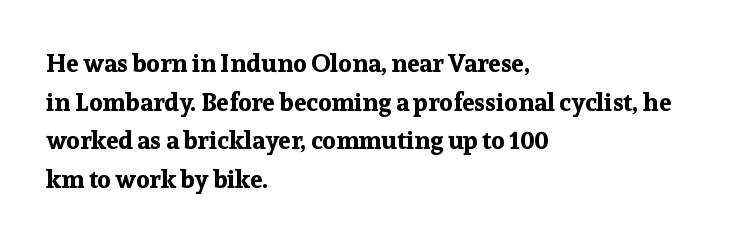
{"italic": "no", "bold": "yes", "underline": "no", "align": "left", "line_spacing": "normal", "line_spacing_ratio": 1.55, "letter_spacing": "normal", "letter_spacing_em": 0.0, "glyph_px": 25}
